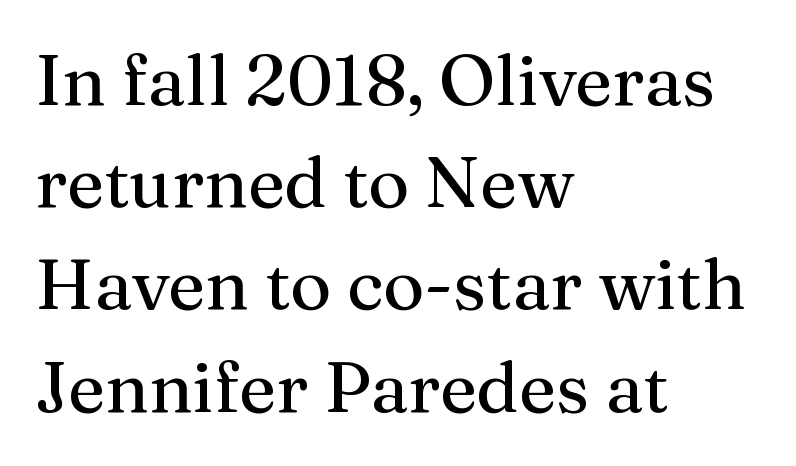
The image shows 71 px serif type, upright; set left-aligned, normal line spacing (1.44x), normal letter spacing, not underlined; medium stroke contrast and a medium x-height.
